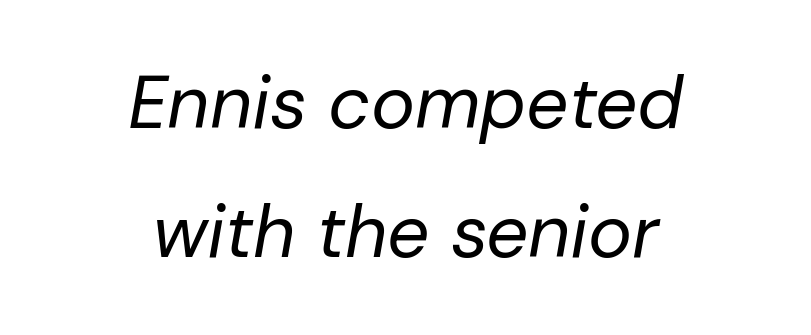
Q: Is the text bold? A: No.
Q: Is the text italic (slanted)? A: Yes, it leans right by about 10 degrees.
Q: Is the text underlined? A: No.
Q: How is the paragraph aligned? A: Centered.
Q: Is the spacing between letters normal or unusually wide? A: Normal.
Q: Width (condensed, normal, or wide)? A: Normal.
Q: Stroke contrast? A: Low.
Q: x-height? A: Medium.
Q: Monospaced? A: No.
